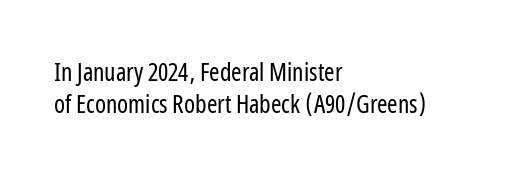
Q: Is the text bold? A: No.
Q: Is the text italic (slanted)? A: No, it is upright.
Q: Is the text underlined? A: No.
Q: How is the paragraph aligned? A: Left-aligned.
Q: Is the spacing between letters normal or unusually wide? A: Normal.
Q: Is the spacing between lines tight, normal or loose? A: Normal.
